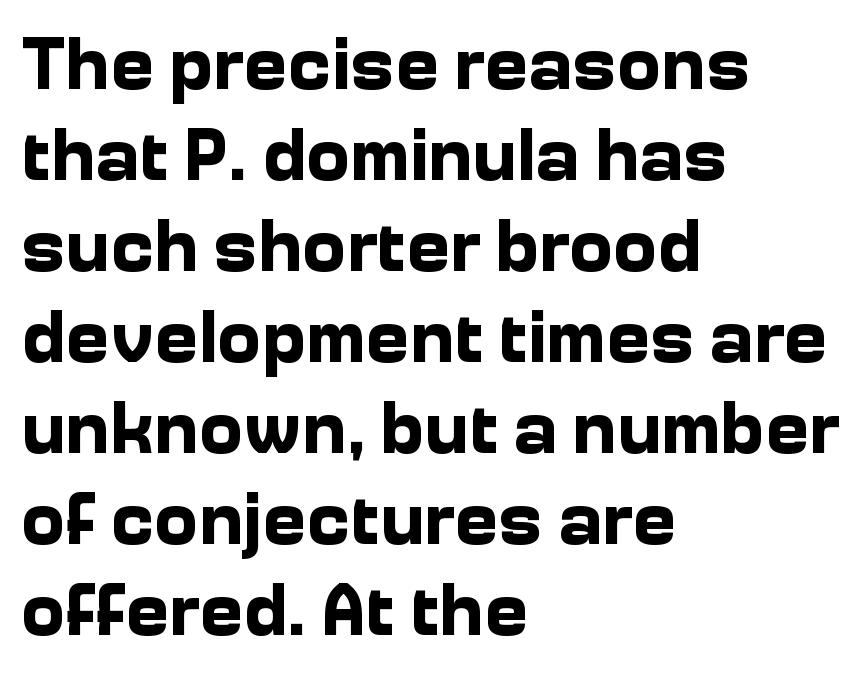
Q: Is the text bold? A: Yes.
Q: Is the text italic (slanted)? A: No, it is upright.
Q: Is the typeface a serif or a sans-serif typeface? A: Sans-serif.
Q: Is the text underlined? A: No.
Q: How is the paragraph aligned? A: Left-aligned.
Q: Is the spacing between letters normal or unusually wide? A: Normal.
Q: Width (condensed, normal, or wide)? A: Normal.
Q: Stroke contrast? A: Low.
Q: x-height? A: Medium.
Q: Monospaced? A: No.
